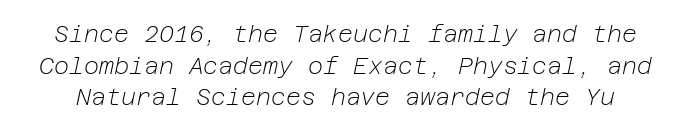
The image shows 23 px text type, italic (leaning right); set normal line spacing (1.38x), normal letter spacing, not underlined.
